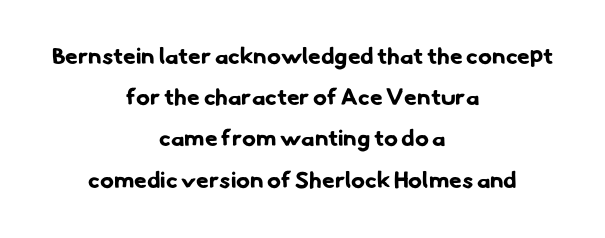
{"bold": "yes", "underline": "no", "align": "center", "line_spacing_ratio": 1.79, "letter_spacing": "normal", "letter_spacing_em": 0.0, "glyph_px": 23}
